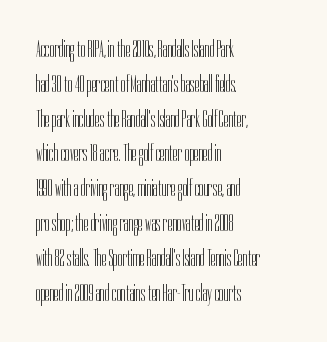
{"italic": "no", "bold": "no", "underline": "no", "align": "left", "line_spacing": "normal", "line_spacing_ratio": 1.45, "letter_spacing": "normal", "letter_spacing_em": 0.0, "glyph_px": 24}
